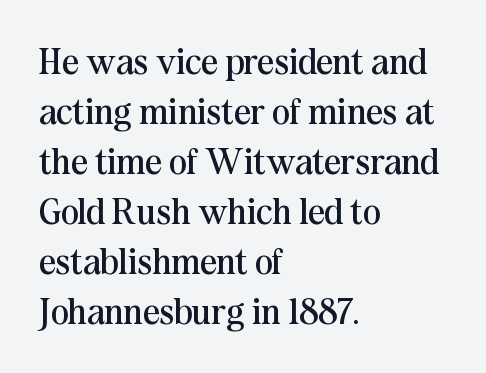
{"serif": "yes", "italic": "no", "bold": "no", "weight": "regular", "width": "normal", "stroke_contrast": "medium", "x_height": "medium", "monospaced": "no", "underline": "no", "align": "left", "line_spacing": "normal", "line_spacing_ratio": 1.35, "letter_spacing": "normal", "letter_spacing_em": 0.0, "glyph_px": 37}
